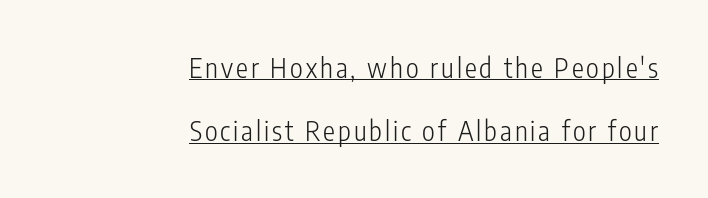
Q: Is the text bold? A: No.
Q: Is the text italic (slanted)? A: No, it is upright.
Q: Is the text underlined? A: Yes.
Q: How is the paragraph aligned? A: Right-aligned.
Q: Is the spacing between lines tight, normal or loose? A: Loose.
